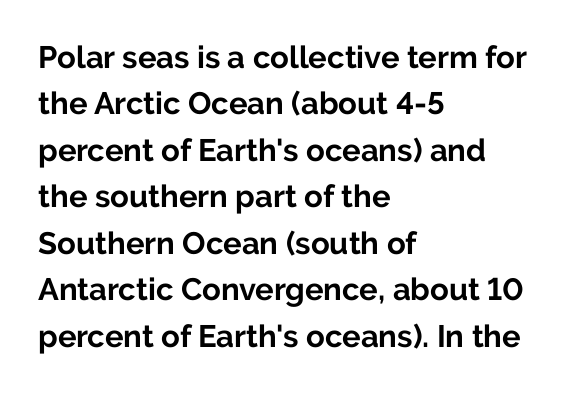
The image shows 31 px bold sans-serif type, upright; set left-aligned, normal line spacing (1.5x), normal letter spacing, not underlined; low stroke contrast and a medium x-height.
